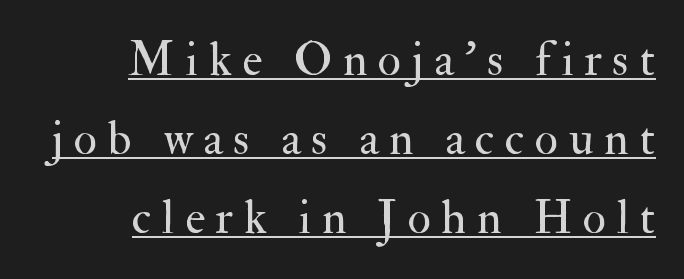
Successive baselines arrive at the customary interval. Underline: present. The type family on display is of the serif kind. Tall strokes in this sample are plumb rather than angled. Weight: regular or lighter. Spacing verdict: proportional, widths tailored to each character.
